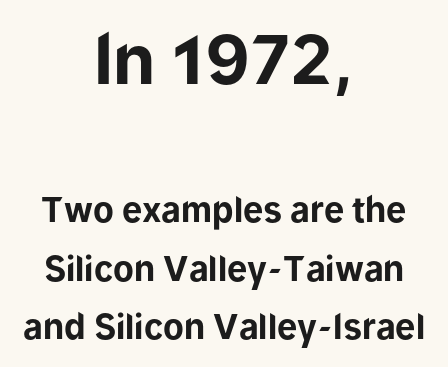
Examine the stroke ends and you'll find no serifs. Character widths vary here, with narrow letters taking less room than wide ones. In terms of posture, this sample is upright. The tracking reads as untouched default to a designer's eye.
